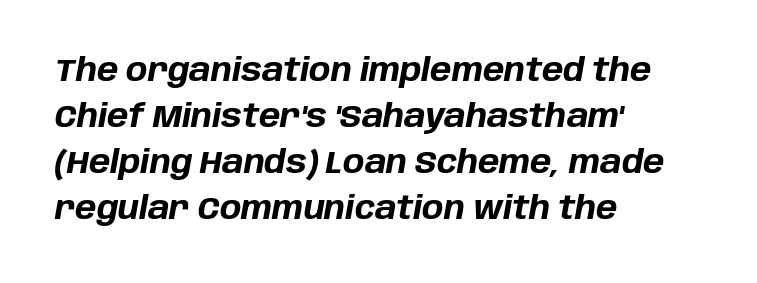
The image shows 32 px bold type, italic (leaning right); set left-aligned, normal line spacing (1.44x), normal letter spacing, not underlined; low stroke contrast and a large x-height.
